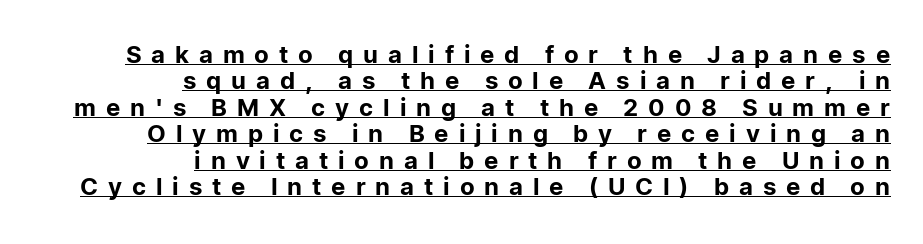
The image shows 24 px text type, upright; set right-aligned, tight line spacing (1.1x), unusually wide letter spacing (+0.41 em), underlined.
